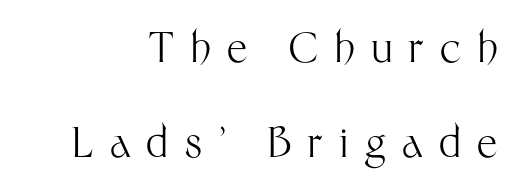
How are the letters spaced? Widely, with obvious added tracking. Italic? Not at all — the glyphs are vertical. The strip under each line holds only bare page. The strokes are not fattened; the text isn't bold.
